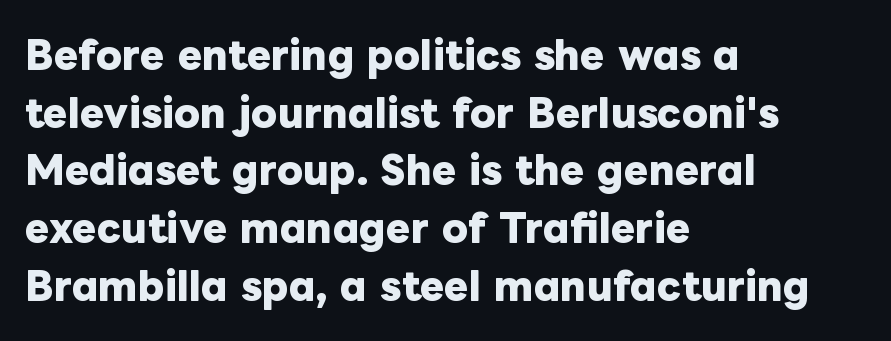
These lines keep a tight, regular rhythm from letter to letter. Look at the stroke-to-counter ratio: heavy, a bold. The ragged edge is on the right, which tells us the setting is flush left. A typesetter would call this proportional, since set widths differ per character. What's the leading like? Ordinary, nothing unusual. Does the lettering tilt? It doesn't — this is upright.
